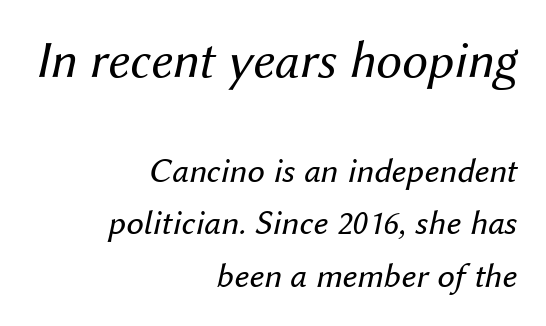
Weight: in the light-to-regular range. Teacher's note: observe the even right margin — that is flush-right alignment. Notice how the stems are inclined rather than vertical — that's the hallmark of italics. The space between consecutive lines is moderate. A bare baseline throughout the passage. Note the varied advance widths — an 'i' is clearly narrower than an 'm'.
